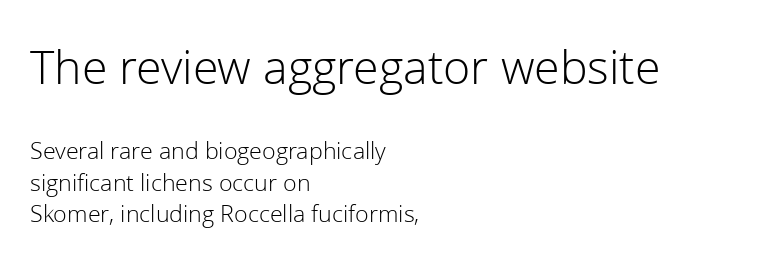
Q: Is the text bold? A: No.
Q: Is the text italic (slanted)? A: No, it is upright.
Q: Is the typeface a serif or a sans-serif typeface? A: Sans-serif.
Q: Is the text underlined? A: No.
Q: How is the paragraph aligned? A: Left-aligned.
Q: Is the spacing between letters normal or unusually wide? A: Normal.
Q: Is the spacing between lines tight, normal or loose? A: Normal.
Q: Which block of text is set in a larger size, the first (top) or the second (bottom)? A: The first (top) one.
Q: Width (condensed, normal, or wide)? A: Normal.
Q: Stroke contrast? A: Low.
Q: x-height? A: Medium.
Q: Monospaced? A: No.
